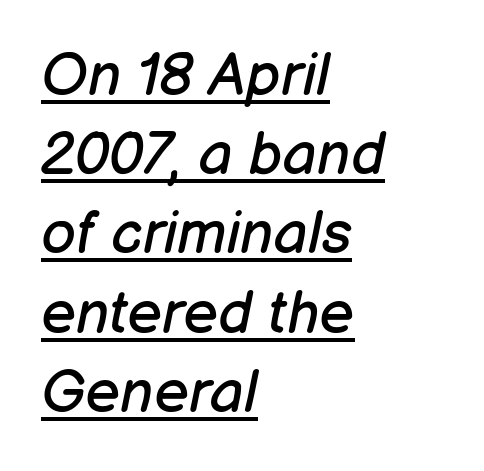
The image shows 60 px regular-weight type, italic (leaning right); set left-aligned, normal line spacing (1.32x), normal letter spacing, underlined; low stroke contrast and a medium x-height.
